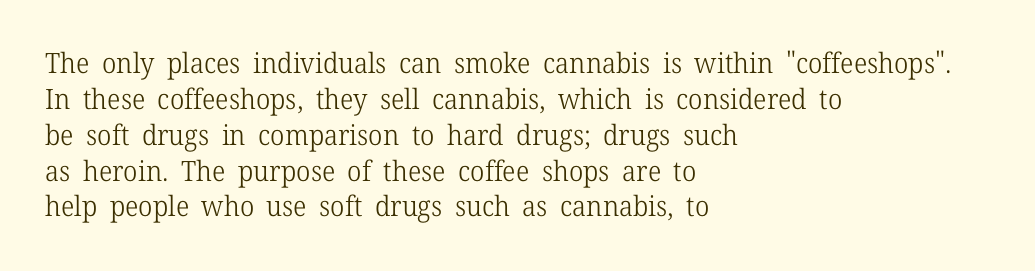
The weight tops out at a normal text grade. The line texture is even and compact thanks to regular tracking. The space beneath each line is pristine and unruled. Character widths vary here, with narrow letters taking less room than wide ones. Tall strokes in this sample are plumb rather than angled.
